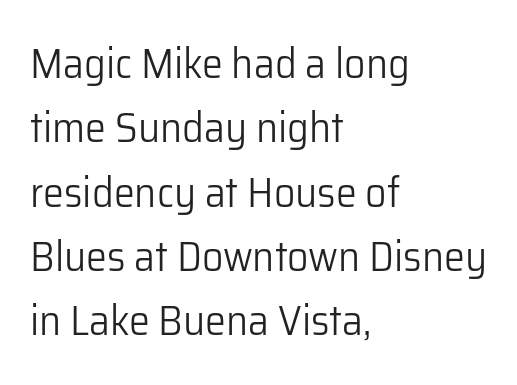
{"serif": "no", "italic": "no", "bold": "no", "weight": "light", "width": "normal", "stroke_contrast": "low", "x_height": "medium", "monospaced": "no", "underline": "no", "align": "left", "line_spacing": "normal", "line_spacing_ratio": 1.53, "letter_spacing": "normal", "letter_spacing_em": 0.0, "glyph_px": 42}
